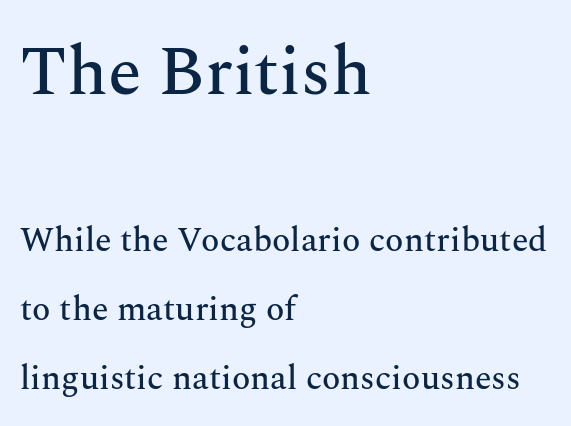
Q: Is the text italic (slanted)? A: No, it is upright.
Q: Is the typeface a serif or a sans-serif typeface? A: Serif.
Q: Is the text underlined? A: No.
Q: How is the paragraph aligned? A: Left-aligned.
Q: Is the spacing between letters normal or unusually wide? A: Normal.
Q: Is the spacing between lines tight, normal or loose? A: Loose.
Q: Which block of text is set in a larger size, the first (top) or the second (bottom)? A: The first (top) one.
Q: Width (condensed, normal, or wide)? A: Normal.
Q: Stroke contrast? A: Medium.
Q: x-height? A: Medium.
Q: Monospaced? A: No.
